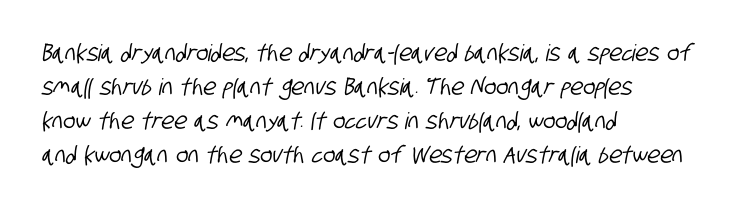
Q: Is the text underlined? A: No.
Q: How is the paragraph aligned? A: Left-aligned.
Q: Is the spacing between letters normal or unusually wide? A: Normal.
Q: Is the spacing between lines tight, normal or loose? A: Normal.
